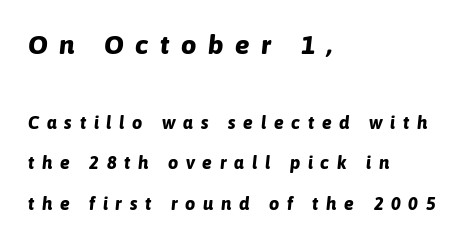
Teacher's note: observe the even left margin — that is flush-left alignment. A student would notice the top passage is typeset larger than what follows. Does the weight exceed regular? Yes, all the way to bold. The whole block is typeset with a tilt. Tracking here is generous; glyphs stand well apart from one another. The leading is generous, giving the passage an open texture.
